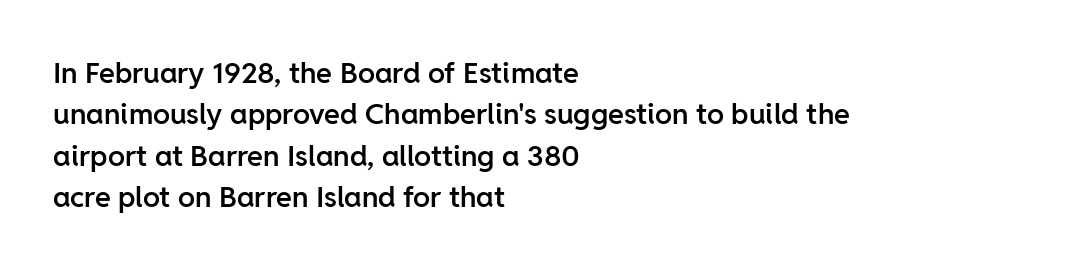
{"serif": "no", "italic": "no", "bold": "semi", "weight": "semibold", "width": "normal", "stroke_contrast": "low", "x_height": "medium", "monospaced": "no", "underline": "no", "align": "left", "line_spacing": "normal", "line_spacing_ratio": 1.43, "letter_spacing": "normal", "letter_spacing_em": 0.0, "glyph_px": 29}
